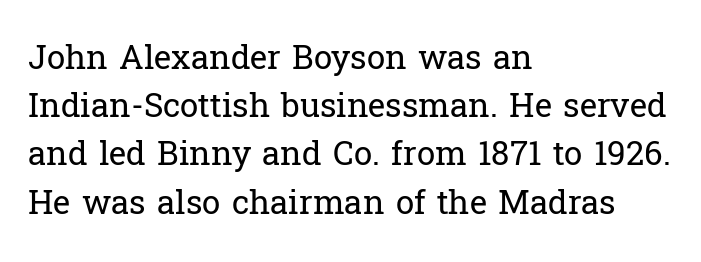
Observe the ordinary spacing: letters are neighbours, not strangers. This rendering employs a face with finishing strokes, i.e., a serif. Note the varied advance widths — an 'i' is clearly narrower than an 'm'. Glance below the letters and you will spot only blank space. The letters stand upright; this is a roman face.
